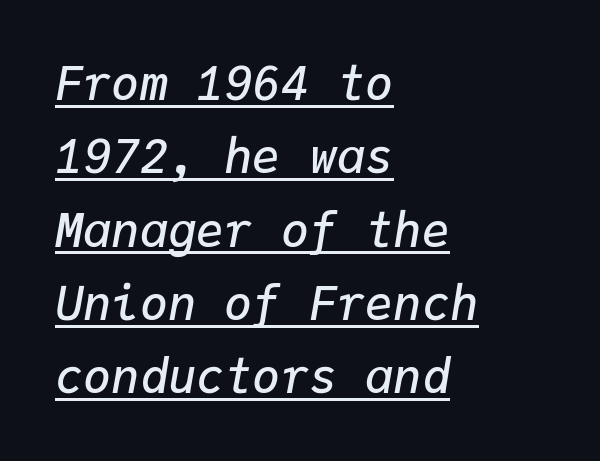
Q: Is the text bold? A: Semi-bold.
Q: Is the text italic (slanted)? A: Yes, it leans right by about 9 degrees.
Q: Is the text underlined? A: Yes.
Q: How is the paragraph aligned? A: Left-aligned.
Q: Is the spacing between letters normal or unusually wide? A: Normal.
Q: Is the spacing between lines tight, normal or loose? A: Normal.
Q: Width (condensed, normal, or wide)? A: Normal.
Q: Stroke contrast? A: Low.
Q: x-height? A: Medium.
Q: Monospaced? A: Yes.
